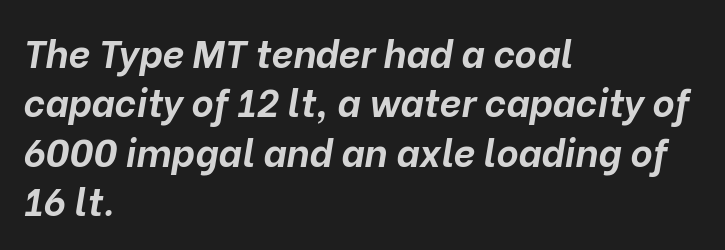
Q: Is the text bold? A: Yes.
Q: Is the text italic (slanted)? A: Yes, it leans right by about 10 degrees.
Q: Is the text underlined? A: No.
Q: How is the paragraph aligned? A: Left-aligned.
Q: Is the spacing between letters normal or unusually wide? A: Normal.
Q: Is the spacing between lines tight, normal or loose? A: Normal.
Q: Width (condensed, normal, or wide)? A: Normal.
Q: Stroke contrast? A: Low.
Q: x-height? A: Medium.
Q: Monospaced? A: No.
